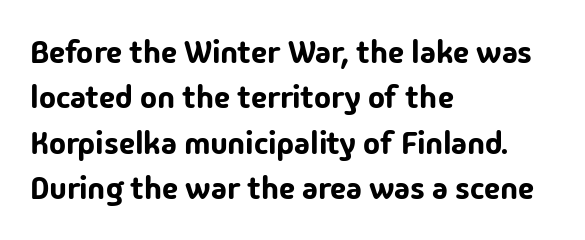
The image shows 32 px sans-serif type, upright; set left-aligned, normal line spacing (1.42x), normal letter spacing, not underlined; low stroke contrast and a medium x-height.
